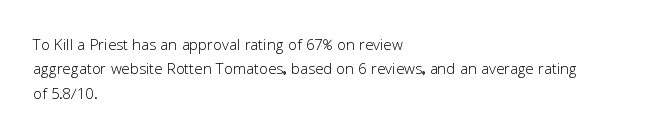
The image shows 20 px text type, upright; set left-aligned, line spacing 1.22x, normal letter spacing, not underlined.
